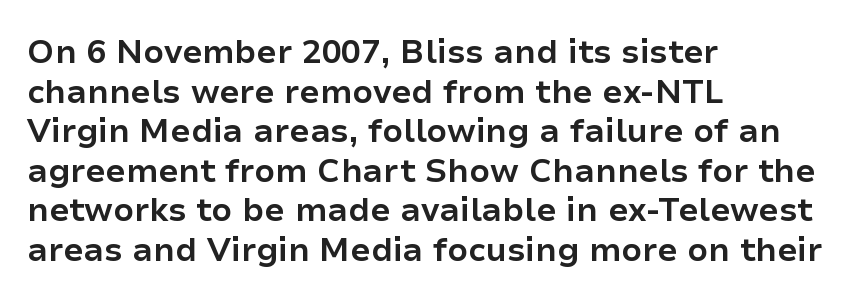
Q: Is the text bold? A: Yes.
Q: Is the text italic (slanted)? A: No, it is upright.
Q: Is the typeface a serif or a sans-serif typeface? A: Sans-serif.
Q: Is the text underlined? A: No.
Q: How is the paragraph aligned? A: Left-aligned.
Q: Is the spacing between letters normal or unusually wide? A: Normal.
Q: Width (condensed, normal, or wide)? A: Normal.
Q: Stroke contrast? A: Low.
Q: x-height? A: Medium.
Q: Monospaced? A: No.
